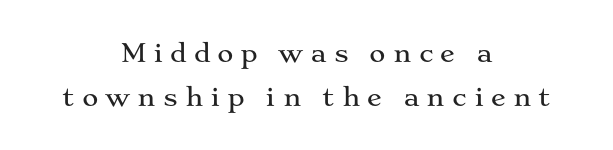
Q: Is the text italic (slanted)? A: No, it is upright.
Q: Is the text underlined? A: No.
Q: How is the paragraph aligned? A: Centered.
Q: Is the spacing between letters normal or unusually wide? A: Unusually wide.
